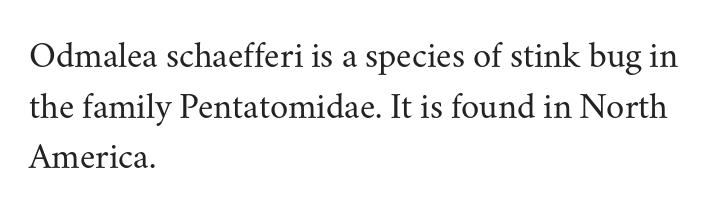
Q: Is the text bold? A: No.
Q: Is the text italic (slanted)? A: No, it is upright.
Q: Is the typeface a serif or a sans-serif typeface? A: Serif.
Q: Is the text underlined? A: No.
Q: How is the paragraph aligned? A: Left-aligned.
Q: Is the spacing between letters normal or unusually wide? A: Normal.
Q: Is the spacing between lines tight, normal or loose? A: Normal.
Q: Width (condensed, normal, or wide)? A: Normal.
Q: Stroke contrast? A: Medium.
Q: x-height? A: Small.
Q: Monospaced? A: No.
